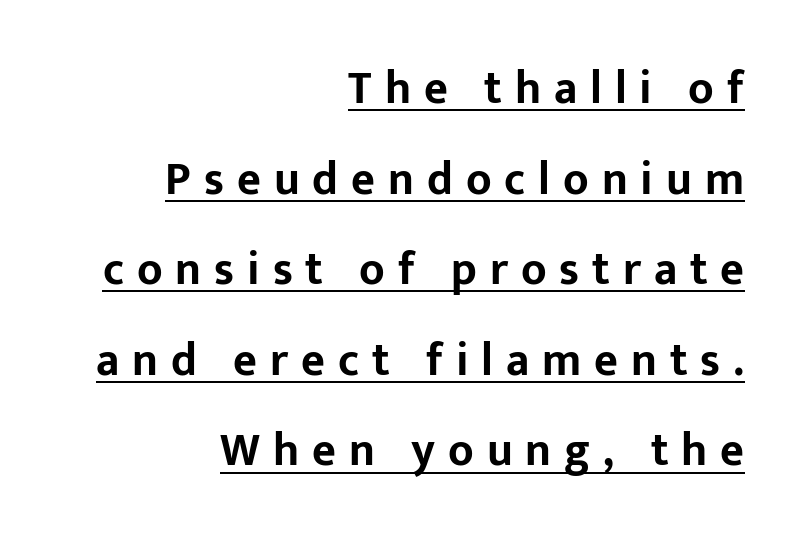
{"serif": "no", "italic": "no", "bold": "yes", "weight": "bold", "width": "normal", "stroke_contrast": "low", "x_height": "medium", "monospaced": "no", "underline": "yes", "align": "right", "line_spacing": "loose", "line_spacing_ratio": 1.97, "letter_spacing": "wide", "letter_spacing_em": 0.28, "glyph_px": 46}
